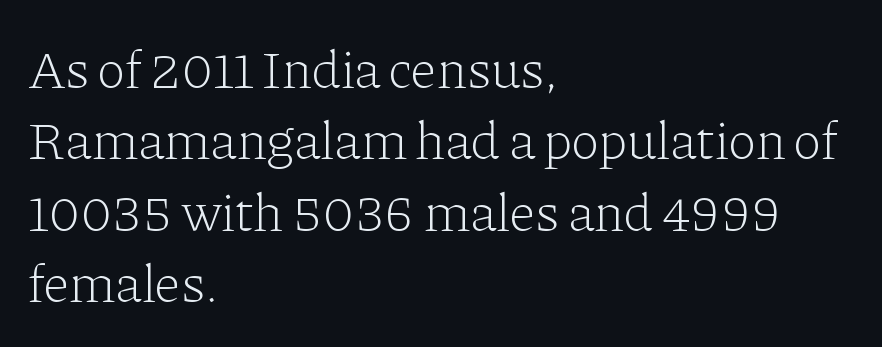
The image shows 54 px light serif type, upright; set left-aligned, normal line spacing (1.32x), normal letter spacing, not underlined; low stroke contrast and a medium x-height.
